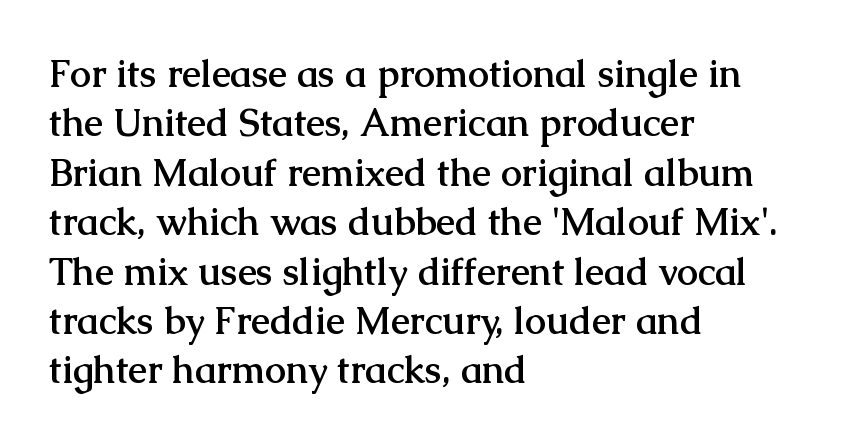
{"serif": "yes", "italic": "no", "bold": "yes", "weight": "semibold", "width": "normal", "stroke_contrast": "medium", "x_height": "medium", "monospaced": "no", "underline": "no", "align": "left", "line_spacing": "normal", "line_spacing_ratio": 1.3, "letter_spacing": "normal", "letter_spacing_em": 0.0, "glyph_px": 38}
